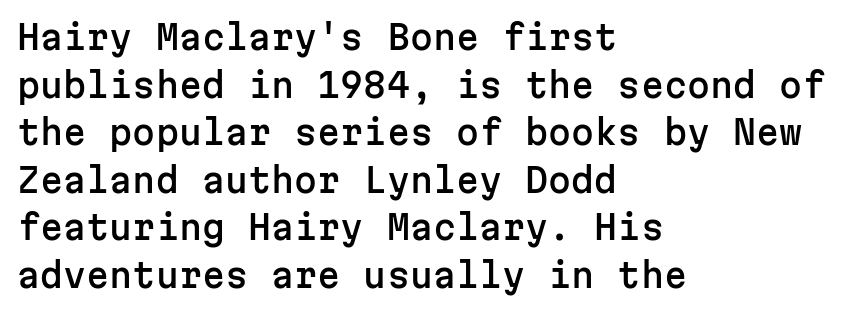
Q: Is the text italic (slanted)? A: No, it is upright.
Q: Is the typeface a serif or a sans-serif typeface? A: Sans-serif.
Q: Is the text underlined? A: No.
Q: How is the paragraph aligned? A: Left-aligned.
Q: Is the spacing between letters normal or unusually wide? A: Normal.
Q: Is the spacing between lines tight, normal or loose? A: Normal.
Q: Width (condensed, normal, or wide)? A: Normal.
Q: Stroke contrast? A: Low.
Q: x-height? A: Medium.
Q: Monospaced? A: Yes.
